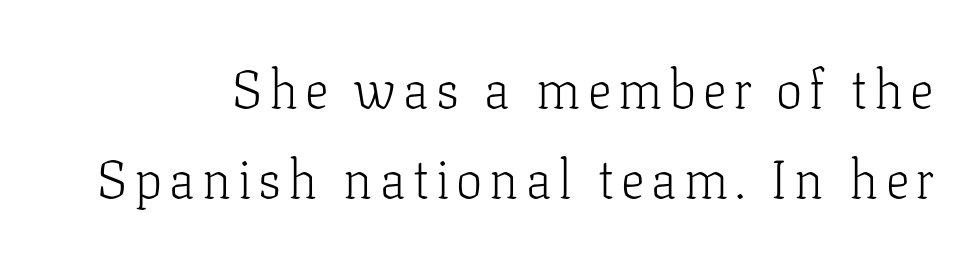
The designer left line spacing at the default. These lines are rendered in a variable-pitch font. The type sits square on the baseline with zero lean. The face used here is seriffed, in the tradition of book romans. The foot of each line stays bare and open.
